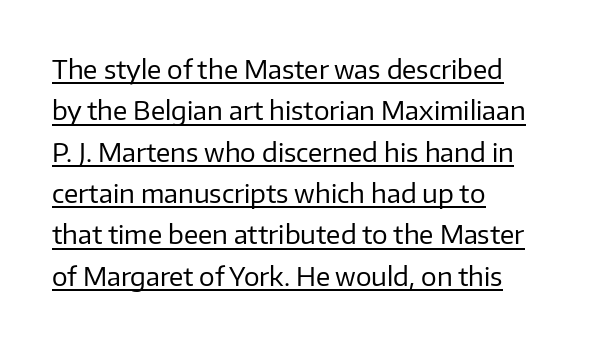
Q: Is the text bold? A: No.
Q: Is the text italic (slanted)? A: No, it is upright.
Q: Is the text underlined? A: Yes.
Q: How is the paragraph aligned? A: Left-aligned.
Q: Is the spacing between letters normal or unusually wide? A: Normal.
Q: Is the spacing between lines tight, normal or loose? A: Normal.
